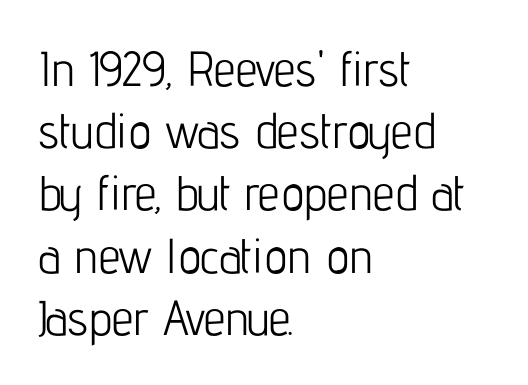
Q: Is the text bold? A: No.
Q: Is the text italic (slanted)? A: No, it is upright.
Q: Is the typeface a serif or a sans-serif typeface? A: Sans-serif.
Q: Is the text underlined? A: No.
Q: How is the paragraph aligned? A: Left-aligned.
Q: Is the spacing between letters normal or unusually wide? A: Normal.
Q: Is the spacing between lines tight, normal or loose? A: Normal.
Q: Width (condensed, normal, or wide)? A: Condensed.
Q: Stroke contrast? A: Low.
Q: x-height? A: Medium.
Q: Monospaced? A: No.
